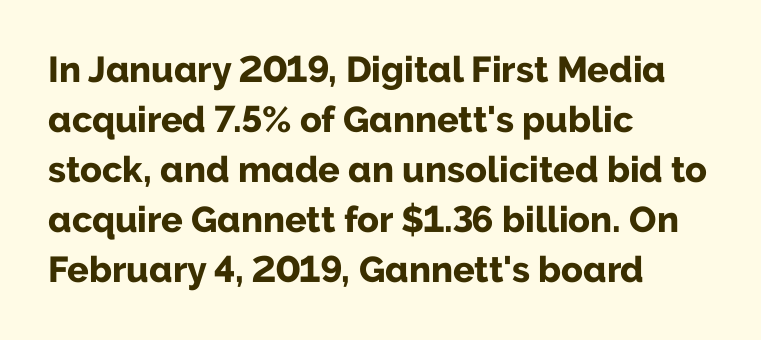
{"serif": "no", "italic": "no", "bold": "yes", "weight": "bold", "width": "normal", "stroke_contrast": "low", "x_height": "medium", "monospaced": "no", "underline": "no", "align": "left", "line_spacing": "normal", "line_spacing_ratio": 1.39, "letter_spacing": "normal", "letter_spacing_em": 0.0, "glyph_px": 36}
